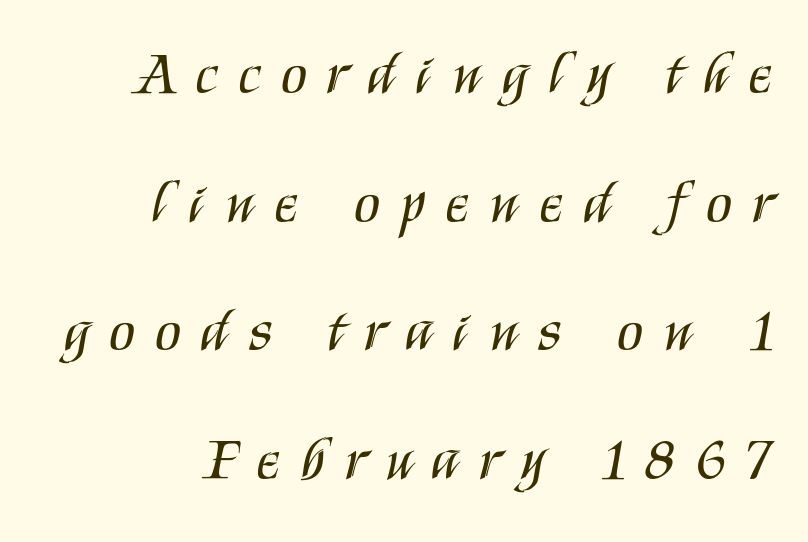
{"serif": "no", "bold": "no", "weight": "regular", "width": "condensed", "stroke_contrast": "medium", "x_height": "large", "monospaced": "no", "underline": "no", "align": "right", "line_spacing": "loose", "line_spacing_ratio": 2.18, "letter_spacing": "wide", "letter_spacing_em": 0.36, "glyph_px": 59}
